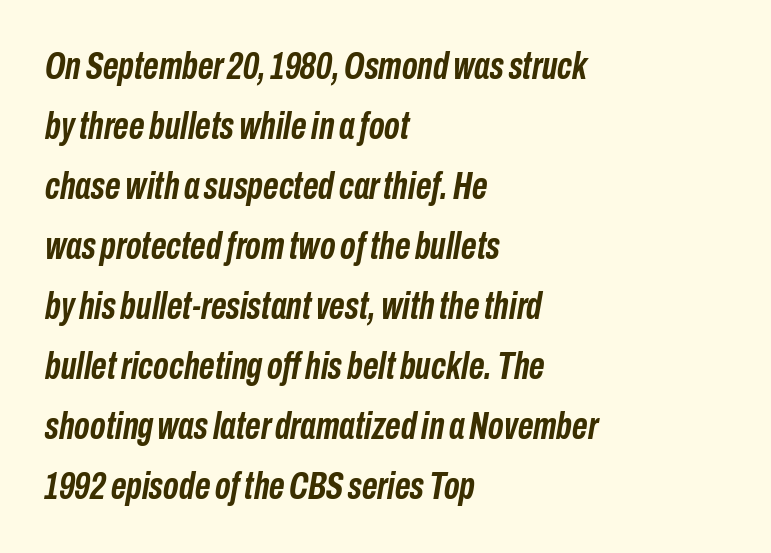
Q: Is the text bold? A: Yes.
Q: Is the text italic (slanted)? A: Yes, it leans right by about 10 degrees.
Q: Is the text underlined? A: No.
Q: How is the paragraph aligned? A: Left-aligned.
Q: Is the spacing between letters normal or unusually wide? A: Normal.
Q: Is the spacing between lines tight, normal or loose? A: Normal.
Q: Width (condensed, normal, or wide)? A: Condensed.
Q: Stroke contrast? A: Low.
Q: x-height? A: Medium.
Q: Monospaced? A: No.
